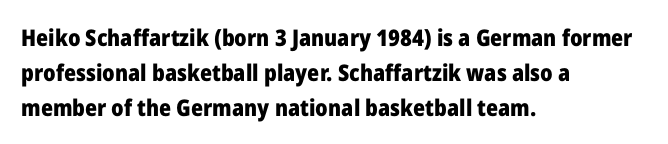
The image shows 23 px bold type, upright; set left-aligned, normal line spacing (1.52x), normal letter spacing, not underlined.
